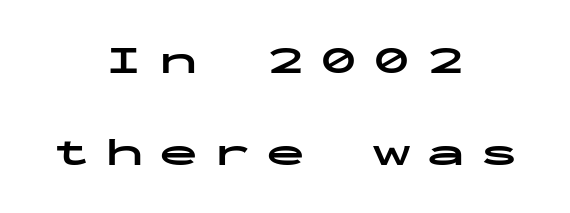
Q: Is the text bold? A: Yes.
Q: Is the text italic (slanted)? A: No, it is upright.
Q: Is the typeface a serif or a sans-serif typeface? A: Sans-serif.
Q: Is the text underlined? A: No.
Q: How is the paragraph aligned? A: Centered.
Q: Is the spacing between letters normal or unusually wide? A: Unusually wide.
Q: Is the spacing between lines tight, normal or loose? A: Loose.
Q: Width (condensed, normal, or wide)? A: Wide.
Q: Stroke contrast? A: Low.
Q: x-height? A: Medium.
Q: Monospaced? A: Yes.
